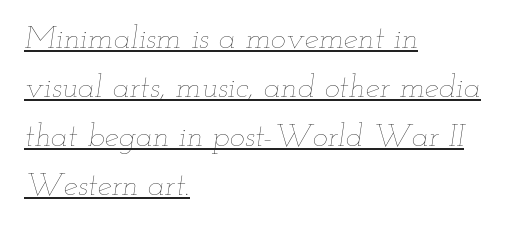
{"italic": "yes", "lean": "right", "slant_degrees": 12, "bold": "no", "weight": "thin", "width": "wide", "stroke_contrast": "low", "x_height": "small", "monospaced": "no", "underline": "yes", "align": "left", "line_spacing": "normal", "line_spacing_ratio": 1.53, "letter_spacing": "normal", "letter_spacing_em": 0.0, "glyph_px": 32}
